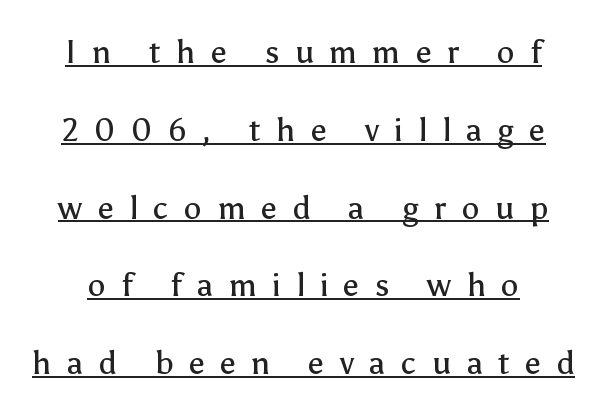
The letters advance in unequal steps, a hallmark of proportional type. Examine the stroke ends and you'll find no serifs. Upright lettering throughout. Each stroke keeps to a modest, everyday thickness or less.
